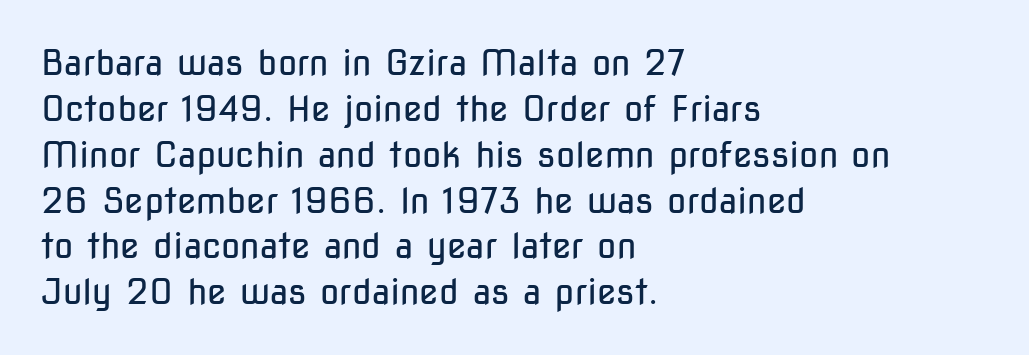
Q: Is the text bold? A: No.
Q: Is the text italic (slanted)? A: No, it is upright.
Q: Is the typeface a serif or a sans-serif typeface? A: Sans-serif.
Q: Is the text underlined? A: No.
Q: How is the paragraph aligned? A: Left-aligned.
Q: Is the spacing between letters normal or unusually wide? A: Normal.
Q: Is the spacing between lines tight, normal or loose? A: Normal.
Q: Width (condensed, normal, or wide)? A: Condensed.
Q: Stroke contrast? A: Low.
Q: x-height? A: Medium.
Q: Monospaced? A: No.
